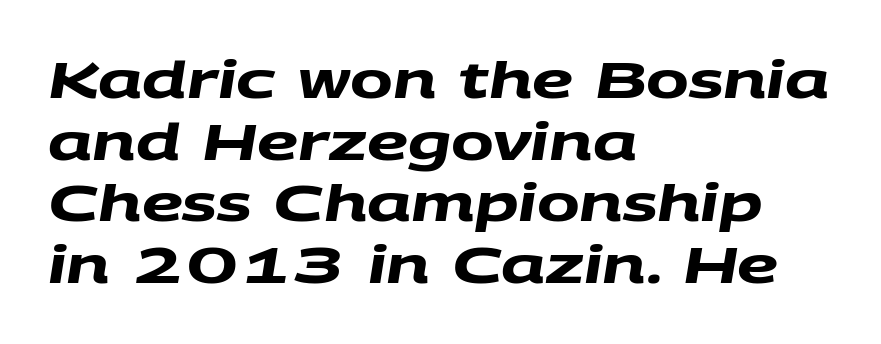
Glance below the letters and you will spot only blank space. In CSS terms this would be text-align: left. This is sans-serif lettering, the kind often seen on screens and signage. The letterforms sit shoulder to shoulder at normal distance. The rendering uses natural spacing where letterforms have individual widths.
